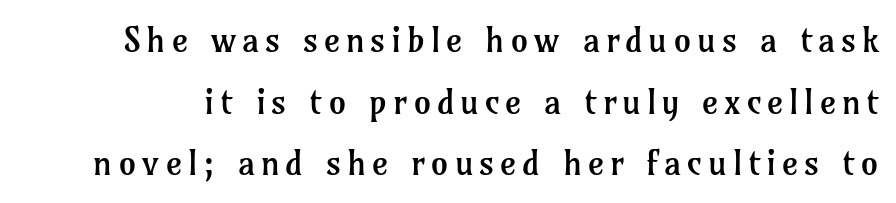
Q: Is the text bold? A: No.
Q: Is the text italic (slanted)? A: No, it is upright.
Q: Is the typeface a serif or a sans-serif typeface? A: Serif.
Q: Is the text underlined? A: No.
Q: Width (condensed, normal, or wide)? A: Normal.
Q: Stroke contrast? A: Low.
Q: x-height? A: Medium.
Q: Monospaced? A: No.
